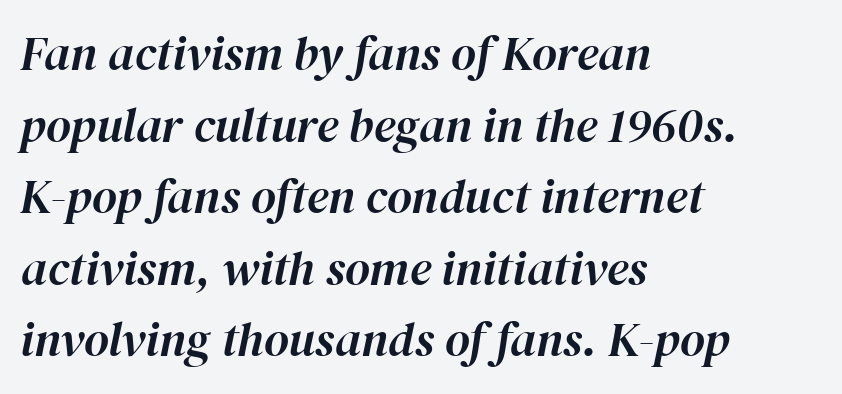
Q: Is the text italic (slanted)? A: Yes, it leans right by about 12 degrees.
Q: Is the text underlined? A: No.
Q: How is the paragraph aligned? A: Left-aligned.
Q: Is the spacing between letters normal or unusually wide? A: Normal.
Q: Is the spacing between lines tight, normal or loose? A: Normal.
Q: Width (condensed, normal, or wide)? A: Normal.
Q: Stroke contrast? A: High.
Q: x-height? A: Medium.
Q: Monospaced? A: No.
